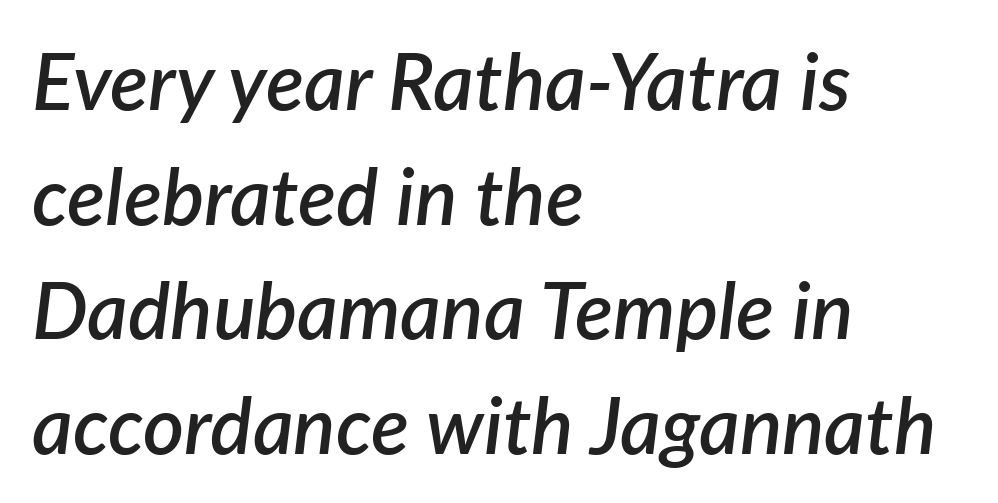
Q: Is the text bold? A: Semi-bold.
Q: Is the text italic (slanted)? A: Yes, it leans right by about 7 degrees.
Q: Is the text underlined? A: No.
Q: How is the paragraph aligned? A: Left-aligned.
Q: Is the spacing between letters normal or unusually wide? A: Normal.
Q: Is the spacing between lines tight, normal or loose? A: Normal.
Q: Width (condensed, normal, or wide)? A: Normal.
Q: Stroke contrast? A: Low.
Q: x-height? A: Medium.
Q: Monospaced? A: No.
